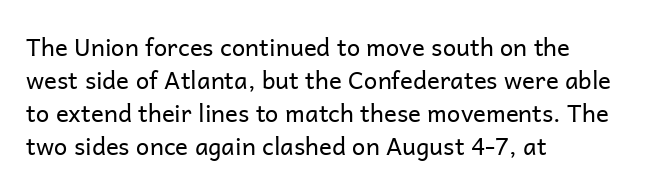
Q: Is the text bold? A: No.
Q: Is the text italic (slanted)? A: No, it is upright.
Q: Is the text underlined? A: No.
Q: How is the paragraph aligned? A: Left-aligned.
Q: Is the spacing between letters normal or unusually wide? A: Normal.
Q: Is the spacing between lines tight, normal or loose? A: Normal.
